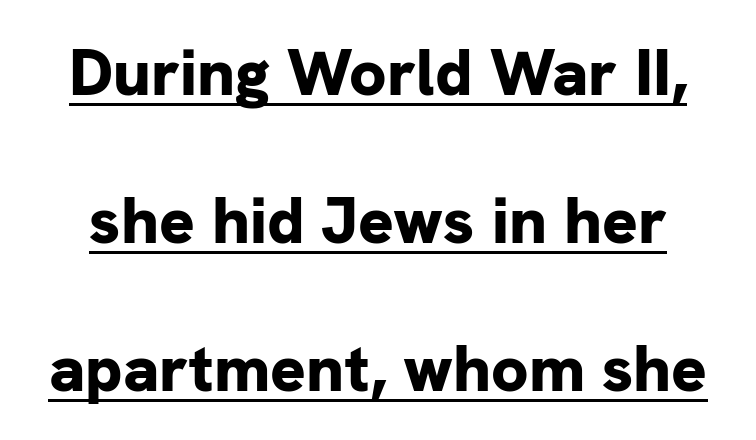
{"serif": "no", "italic": "no", "bold": "yes", "weight": "bold", "width": "normal", "stroke_contrast": "low", "x_height": "medium", "monospaced": "no", "underline": "yes", "line_spacing": "loose", "line_spacing_ratio": 2.24, "letter_spacing": "normal", "letter_spacing_em": 0.0, "glyph_px": 66}
